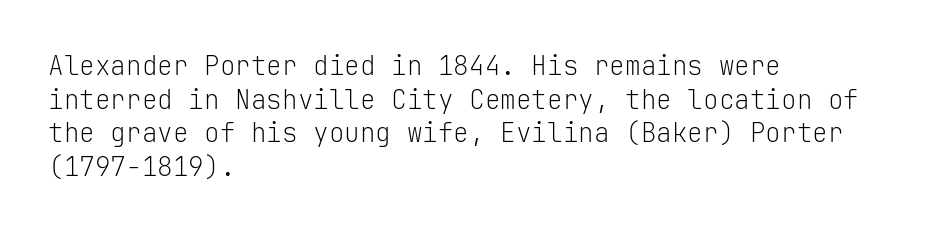
Interline gaps are of average width in this sample. In terms of posture, this sample is upright. Teacher's note: observe the even left margin — that is flush-left alignment. The cut favours lightness, reaching ordinary text weight at its darkest.
